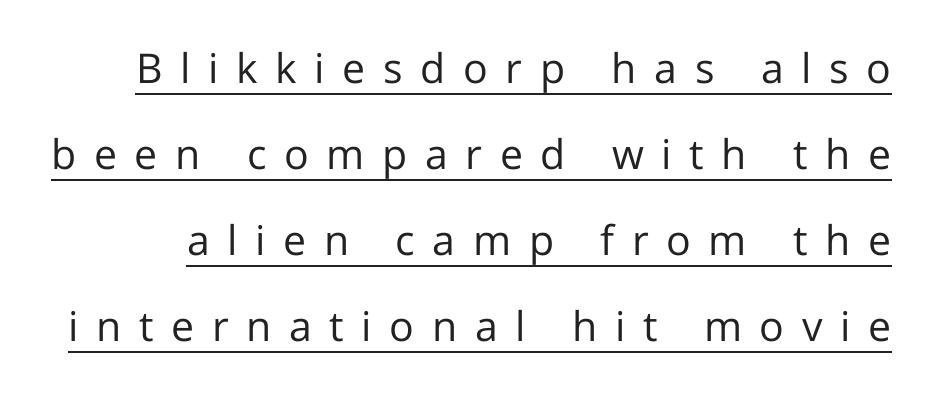
The image shows 41 px regular-weight sans-serif type, upright; set loose line spacing (2.1x), unusually wide letter spacing (+0.43 em), underlined; low stroke contrast and a medium x-height.
